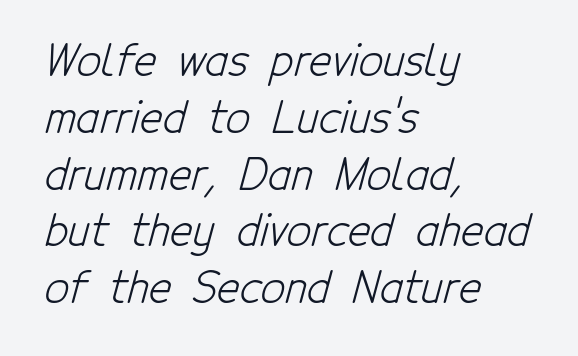
{"serif": "no", "bold": "no", "weight": "light", "width": "condensed", "stroke_contrast": "low", "x_height": "medium", "monospaced": "no", "underline": "no", "align": "left", "line_spacing": "normal", "line_spacing_ratio": 1.32, "letter_spacing": "normal", "letter_spacing_em": 0.0, "glyph_px": 43}
